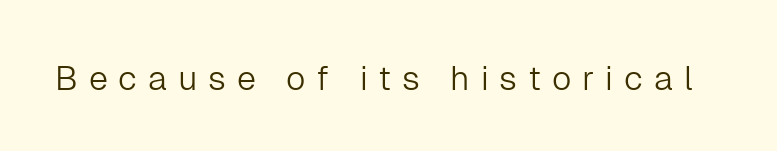
{"serif": "no", "italic": "no", "bold": "no", "weight": "light", "width": "normal", "stroke_contrast": "low", "x_height": "medium", "monospaced": "no", "underline": "no", "letter_spacing": "wide", "letter_spacing_em": 0.32, "glyph_px": 34}
